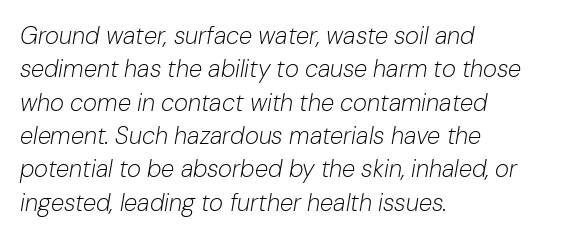
{"italic": "yes", "lean": "right", "slant_degrees": 10, "bold": "no", "underline": "no", "align": "left", "line_spacing": "normal", "line_spacing_ratio": 1.39, "letter_spacing": "normal", "letter_spacing_em": 0.0, "glyph_px": 24}
